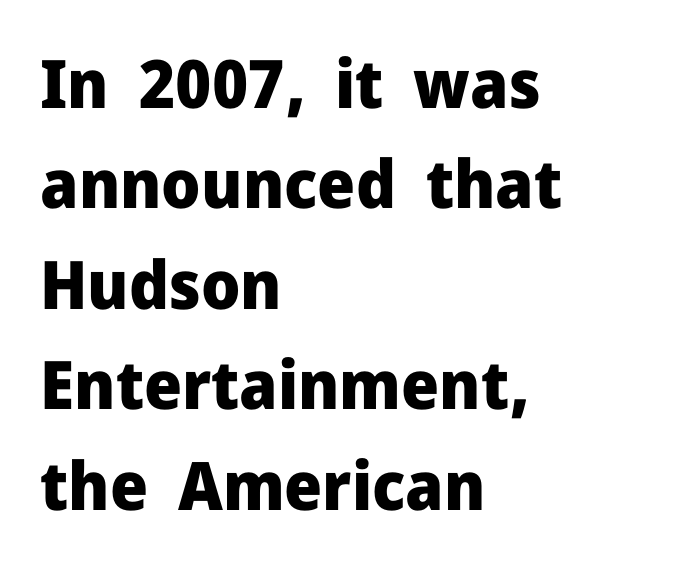
The image shows 67 px heavy sans-serif type, upright; set left-aligned, normal line spacing (1.5x), normal letter spacing, not underlined; low stroke contrast and a medium x-height.
